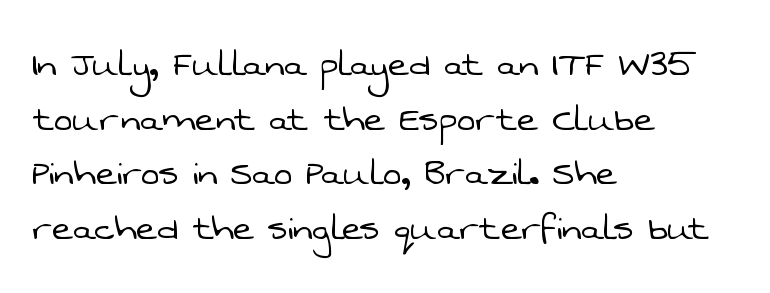
The image shows 44 px light sans-serif type; set left-aligned, line spacing 1.24x, normal letter spacing, not underlined; low stroke contrast and a medium x-height.
